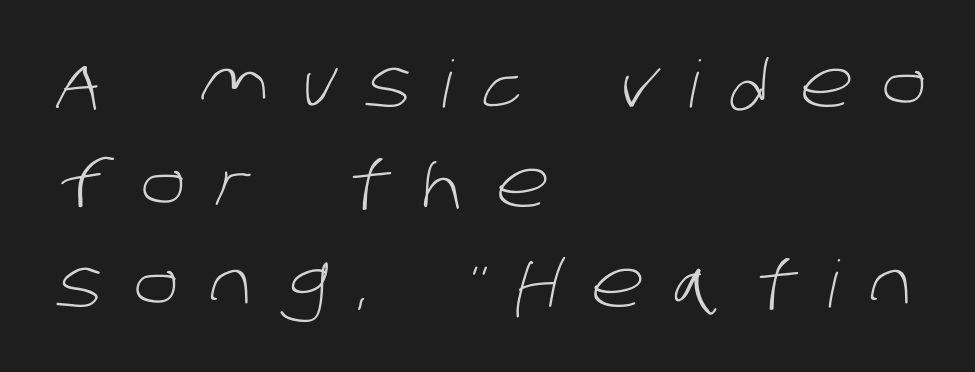
{"serif": "no", "bold": "no", "weight": "light", "width": "normal", "stroke_contrast": "low", "x_height": "large", "monospaced": "no", "underline": "no", "align": "left", "line_spacing": "normal", "line_spacing_ratio": 1.54, "letter_spacing": "wide", "letter_spacing_em": 0.48, "glyph_px": 65}
